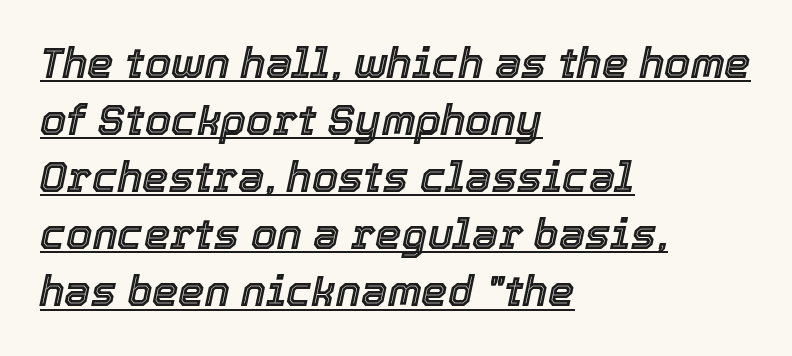
Look at the tracking — it's just the regular setting, nothing added. What's the leading like? Ordinary, nothing unusual. Would a proofreader flag this as italicized? Yes. Teacher's note: observe the even left margin — that is flush-left alignment. Does a line run under the words? Yes, clearly.
